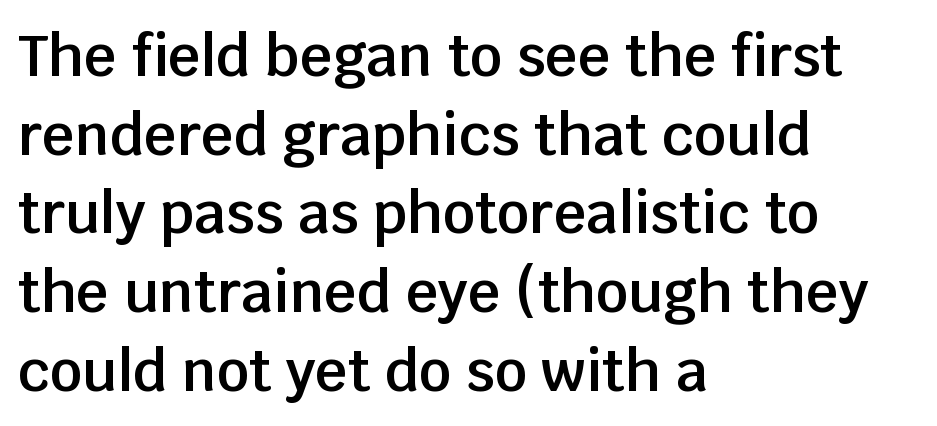
The image shows 57 px semibold sans-serif type, upright; set left-aligned, normal line spacing (1.38x), normal letter spacing, not underlined; low stroke contrast and a large x-height.
